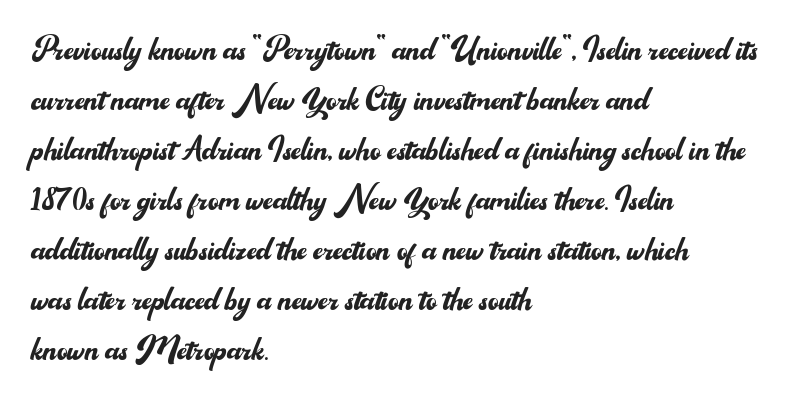
Q: Is the text bold? A: No.
Q: Is the text italic (slanted)? A: Yes.
Q: Is the typeface a serif or a sans-serif typeface? A: Sans-serif.
Q: Is the text underlined? A: No.
Q: How is the paragraph aligned? A: Left-aligned.
Q: Is the spacing between letters normal or unusually wide? A: Normal.
Q: Width (condensed, normal, or wide)? A: Normal.
Q: Stroke contrast? A: Medium.
Q: x-height? A: Small.
Q: Monospaced? A: No.
